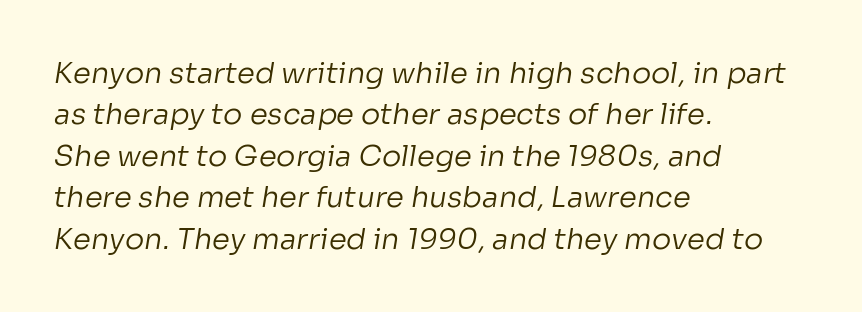
Observe the ordinary spacing: letters are neighbours, not strangers. How would I describe the line gaps? Plain and ordinary. Looks like regular typesetting: each glyph gets only the width it needs. The strokes are not fattened; the text isn't bold. Only glyphs here, with clear space below each row.
